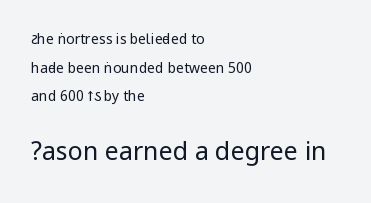
Q: Is the text bold? A: No.
Q: Is the text italic (slanted)? A: No, it is upright.
Q: Is the text underlined? A: No.
Q: How is the paragraph aligned? A: Left-aligned.
Q: Is the spacing between letters normal or unusually wide? A: Normal.
Q: Is the spacing between lines tight, normal or loose? A: Loose.
Q: Which block of text is set in a larger size, the first (top) or the second (bottom)? A: The second (bottom) one.
